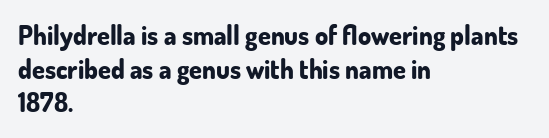
The image shows 26 px bold type, upright; set left-aligned, normal line spacing (1.29x), normal letter spacing, not underlined.
